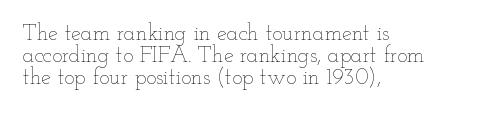
The image shows 22 px text type, upright; set left-aligned, tight line spacing (1.01x), normal letter spacing, not underlined.
